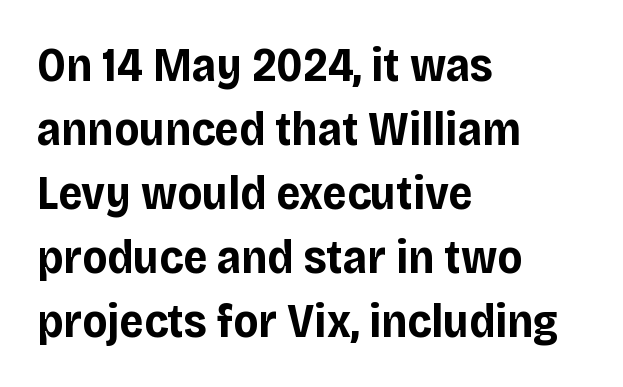
Q: Is the text bold? A: Yes.
Q: Is the text italic (slanted)? A: No, it is upright.
Q: Is the typeface a serif or a sans-serif typeface? A: Sans-serif.
Q: Is the text underlined? A: No.
Q: How is the paragraph aligned? A: Left-aligned.
Q: Is the spacing between letters normal or unusually wide? A: Normal.
Q: Is the spacing between lines tight, normal or loose? A: Normal.
Q: Width (condensed, normal, or wide)? A: Normal.
Q: Stroke contrast? A: Low.
Q: x-height? A: Large.
Q: Monospaced? A: No.
